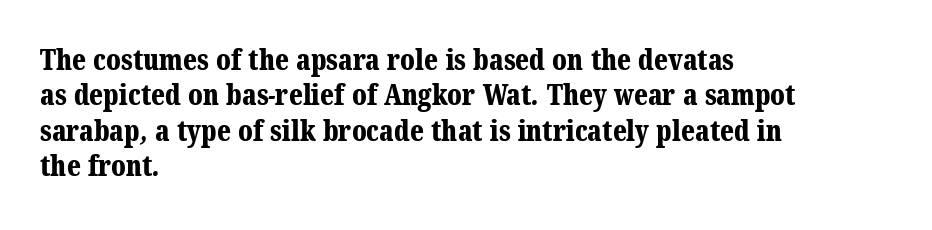
{"serif": "yes", "bold": "yes", "weight": "bold", "width": "normal", "stroke_contrast": "medium", "x_height": "medium", "monospaced": "no", "underline": "no", "align": "left", "line_spacing": "normal", "line_spacing_ratio": 1.26, "letter_spacing": "normal", "letter_spacing_em": 0.0, "glyph_px": 28}
